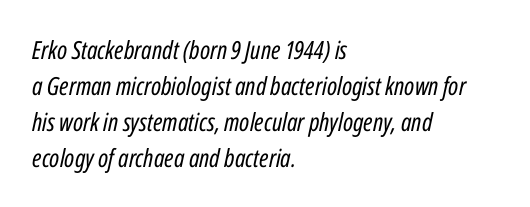
Q: Is the text bold? A: No.
Q: Is the text italic (slanted)? A: Yes, it leans right by about 12 degrees.
Q: Is the text underlined? A: No.
Q: How is the paragraph aligned? A: Left-aligned.
Q: Is the spacing between letters normal or unusually wide? A: Normal.
Q: Is the spacing between lines tight, normal or loose? A: Normal.
